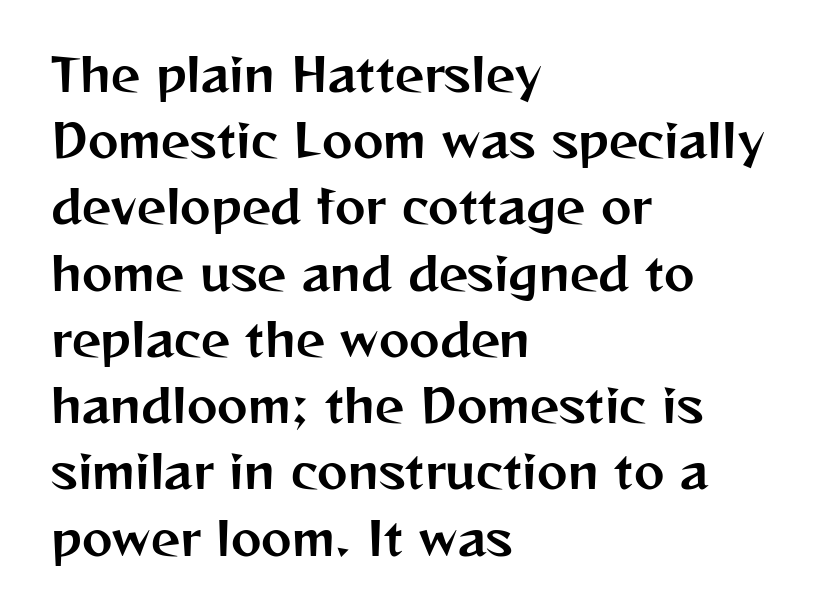
The image shows 46 px sans-serif type, upright; set left-aligned, normal line spacing (1.44x), normal letter spacing, not underlined; medium stroke contrast and a medium x-height.
